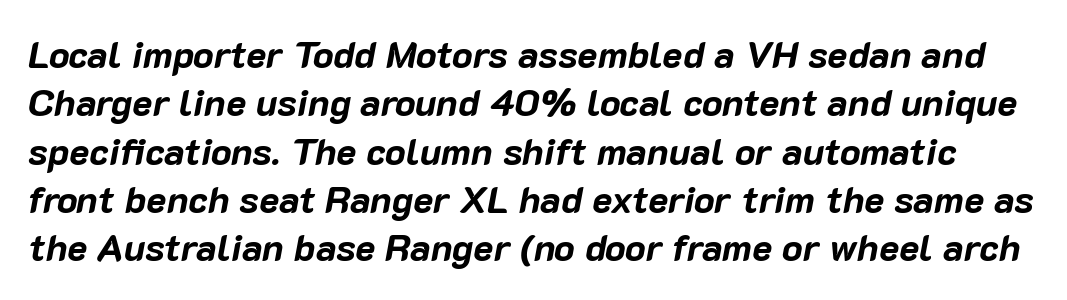
Q: Is the text bold? A: Yes.
Q: Is the text italic (slanted)? A: Yes, it leans right by about 10 degrees.
Q: Is the text underlined? A: No.
Q: Is the spacing between letters normal or unusually wide? A: Normal.
Q: Is the spacing between lines tight, normal or loose? A: Normal.
Q: Width (condensed, normal, or wide)? A: Normal.
Q: Stroke contrast? A: Low.
Q: x-height? A: Medium.
Q: Monospaced? A: No.
